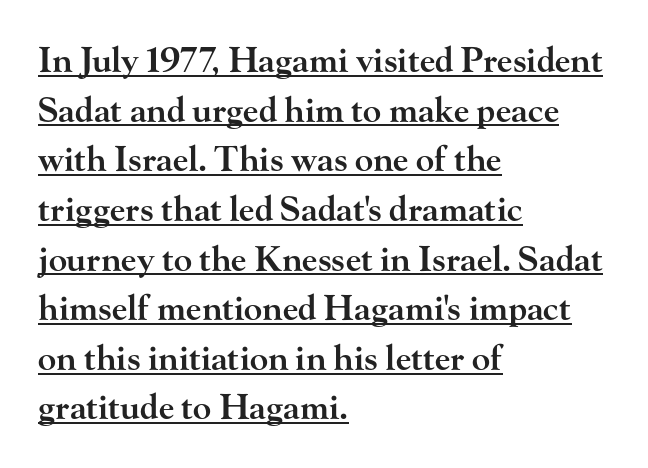
Q: Is the text bold? A: Semi-bold.
Q: Is the text italic (slanted)? A: No, it is upright.
Q: Is the typeface a serif or a sans-serif typeface? A: Serif.
Q: Is the text underlined? A: Yes.
Q: How is the paragraph aligned? A: Left-aligned.
Q: Is the spacing between letters normal or unusually wide? A: Normal.
Q: Is the spacing between lines tight, normal or loose? A: Normal.
Q: Width (condensed, normal, or wide)? A: Wide.
Q: Stroke contrast? A: High.
Q: x-height? A: Small.
Q: Monospaced? A: No.
